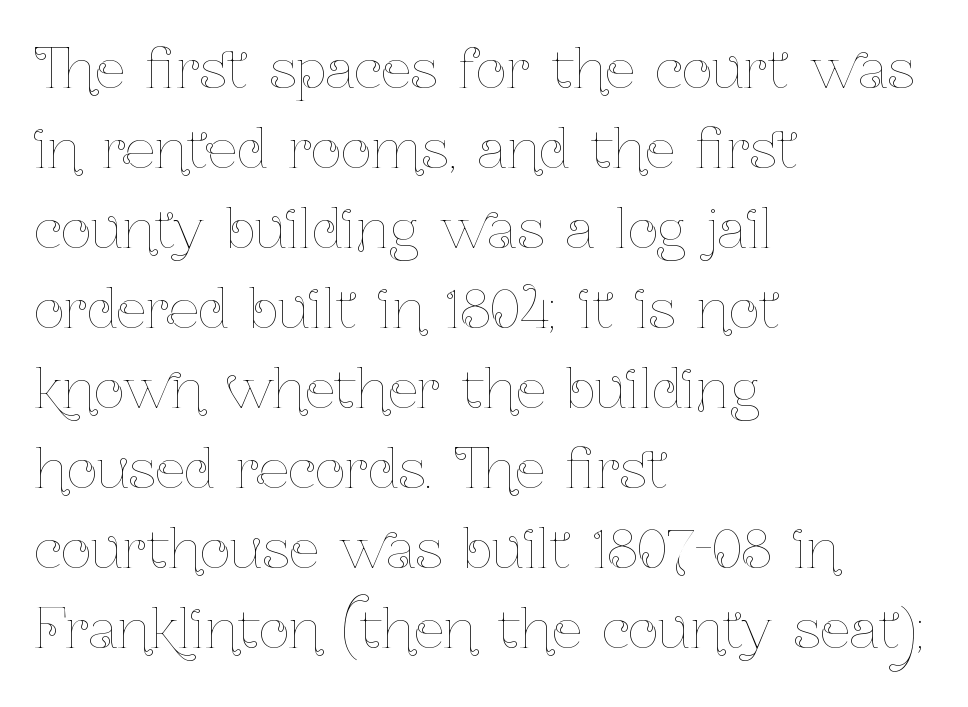
A bare baseline throughout the passage. Spacing verdict: proportional, widths tailored to each character. Each stroke keeps to a modest, everyday thickness or less. The ragged edge is on the right, which tells us the setting is flush left. The lettering stays uniformly vertical, giving the passage a roman look. Here the glyphs are tracked normally, forming tight word shapes.
